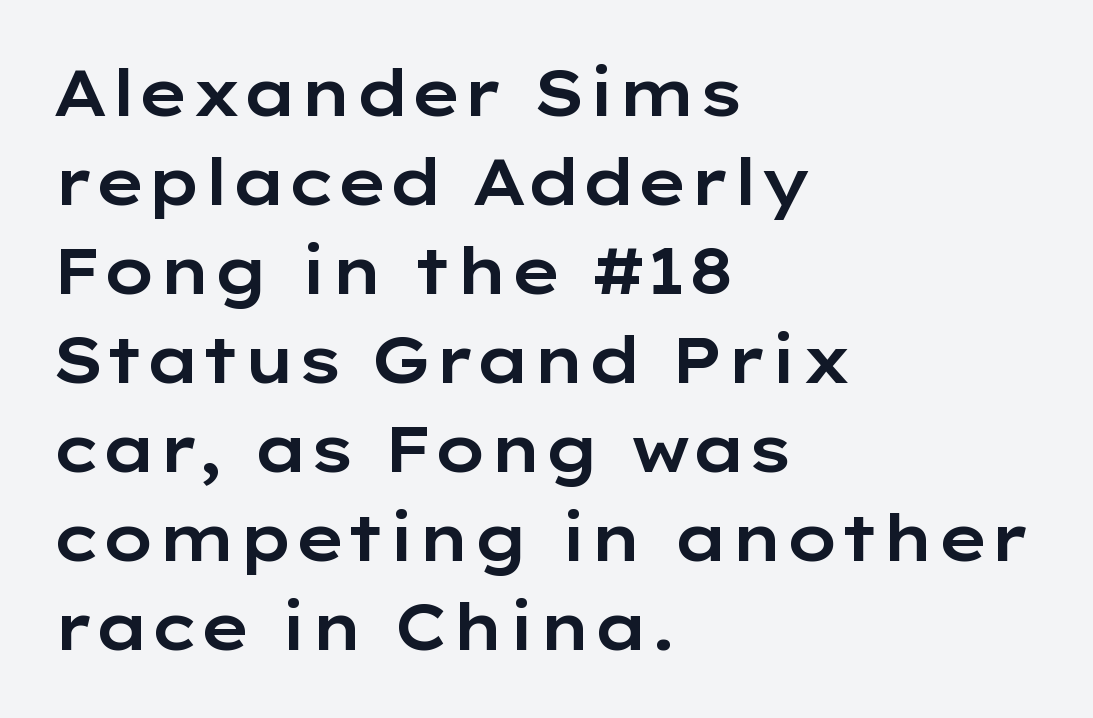
The lettering stays uniformly vertical, giving the passage a roman look. Regarding leading, the lines here are spaced in the standard way. These lines are rendered in a variable-pitch font. Plain, unruled lines of type. The rag falls on the right side of this text block.
